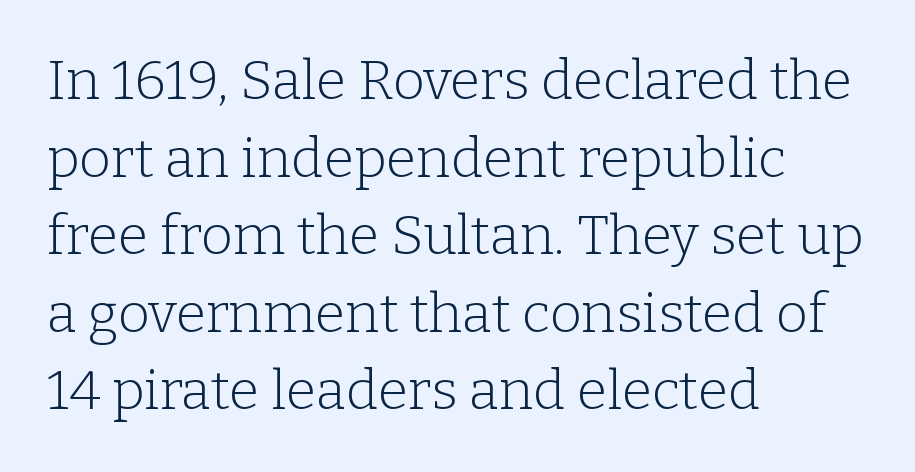
Q: Is the text bold? A: No.
Q: Is the text italic (slanted)? A: No, it is upright.
Q: Is the typeface a serif or a sans-serif typeface? A: Serif.
Q: Is the text underlined? A: No.
Q: How is the paragraph aligned? A: Left-aligned.
Q: Is the spacing between letters normal or unusually wide? A: Normal.
Q: Is the spacing between lines tight, normal or loose? A: Normal.
Q: Width (condensed, normal, or wide)? A: Normal.
Q: Stroke contrast? A: Low.
Q: x-height? A: Medium.
Q: Monospaced? A: No.
